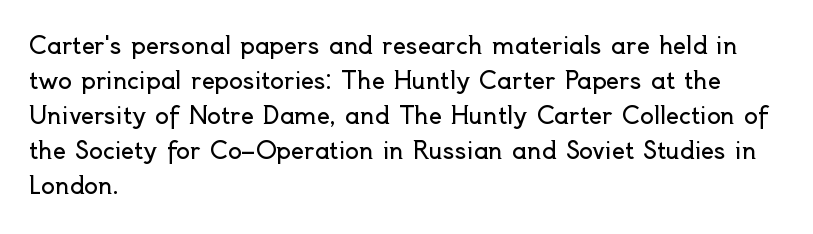
Weight: not bold — regular or lighter. The typesetter chose a ragged-right arrangement here. Each new line begins a customary step beneath the previous one. You could call the tracking neutral — neither tight nor loose. Only glyphs here, with clear space below each row. You can tell it's not italic because the verticals are truly vertical.
